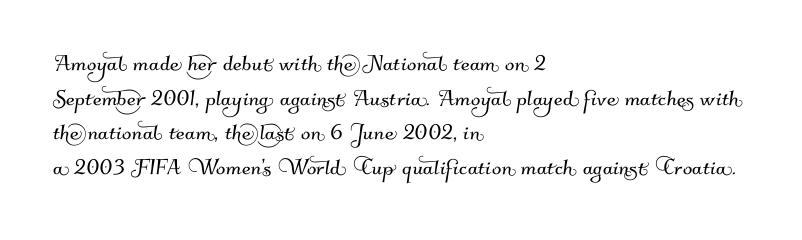
Words appear dense and cohesive because spacing is normal. Note: no serifs on the glyphs. The lines are quadded left. This sample has the flowing, uneven cadence of proportional lettering. The strip under each line holds only bare page.
